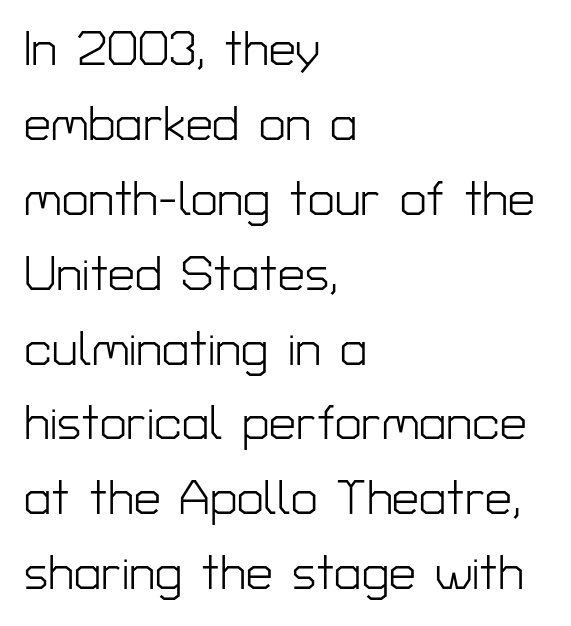
{"serif": "no", "italic": "no", "bold": "no", "weight": "light", "width": "normal", "stroke_contrast": "low", "x_height": "medium", "monospaced": "no", "underline": "no", "align": "left", "line_spacing": "normal", "line_spacing_ratio": 1.56, "letter_spacing": "normal", "letter_spacing_em": 0.0, "glyph_px": 48}
